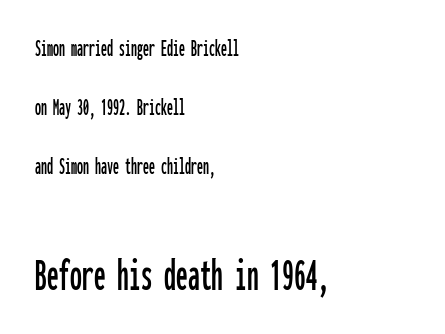
Q: Is the text italic (slanted)? A: No, it is upright.
Q: Is the typeface a serif or a sans-serif typeface? A: Sans-serif.
Q: Is the text underlined? A: No.
Q: How is the paragraph aligned? A: Left-aligned.
Q: Is the spacing between letters normal or unusually wide? A: Normal.
Q: Is the spacing between lines tight, normal or loose? A: Loose.
Q: Which block of text is set in a larger size, the first (top) or the second (bottom)? A: The second (bottom) one.
Q: Width (condensed, normal, or wide)? A: Condensed.
Q: Stroke contrast? A: Low.
Q: x-height? A: Medium.
Q: Monospaced? A: Yes.
